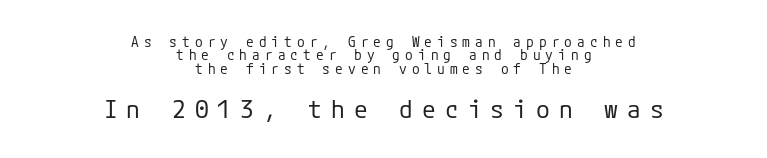
Q: Is the text bold? A: No.
Q: Is the text italic (slanted)? A: No, it is upright.
Q: Is the text underlined? A: No.
Q: How is the paragraph aligned? A: Centered.
Q: Is the spacing between letters normal or unusually wide? A: Unusually wide.
Q: Is the spacing between lines tight, normal or loose? A: Tight.
Q: Which block of text is set in a larger size, the first (top) or the second (bottom)? A: The second (bottom) one.
